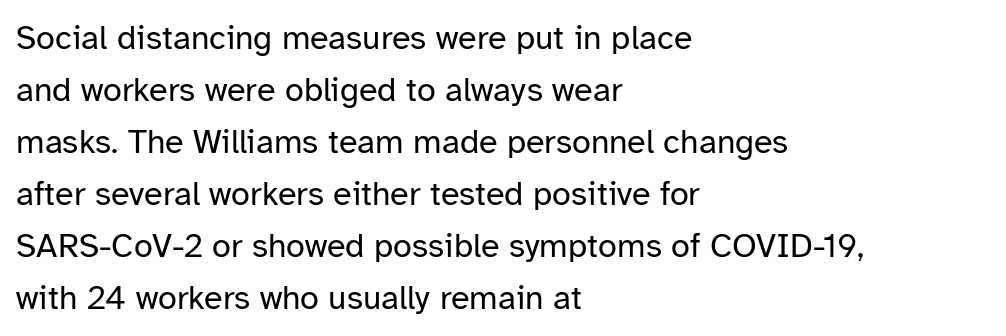
Q: Is the text bold? A: No.
Q: Is the text italic (slanted)? A: No, it is upright.
Q: Is the typeface a serif or a sans-serif typeface? A: Sans-serif.
Q: Is the text underlined? A: No.
Q: How is the paragraph aligned? A: Left-aligned.
Q: Is the spacing between letters normal or unusually wide? A: Normal.
Q: Is the spacing between lines tight, normal or loose? A: Normal.
Q: Width (condensed, normal, or wide)? A: Normal.
Q: Stroke contrast? A: Low.
Q: x-height? A: Medium.
Q: Monospaced? A: No.
